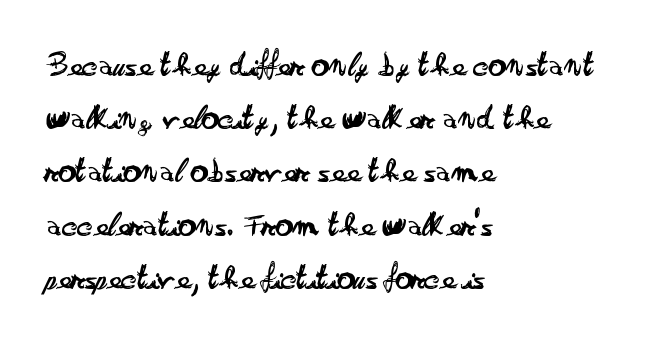
{"serif": "no", "italic": "no", "bold": "no", "weight": "regular", "width": "wide", "stroke_contrast": "low", "x_height": "small", "monospaced": "no", "underline": "no", "align": "left", "line_spacing": "normal", "line_spacing_ratio": 1.52, "letter_spacing": "normal", "letter_spacing_em": 0.0, "glyph_px": 35}
